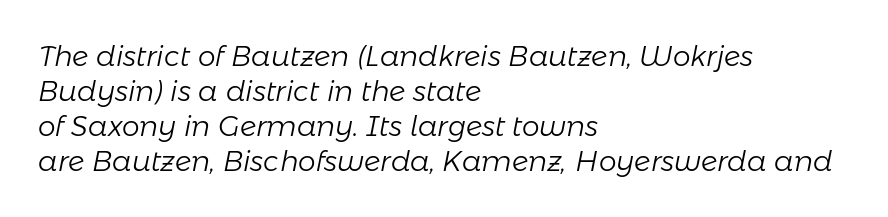
The image shows 28 px light type, italic (leaning right); set left-aligned, normal line spacing (1.25x), normal letter spacing, not underlined; low stroke contrast and a medium x-height.
